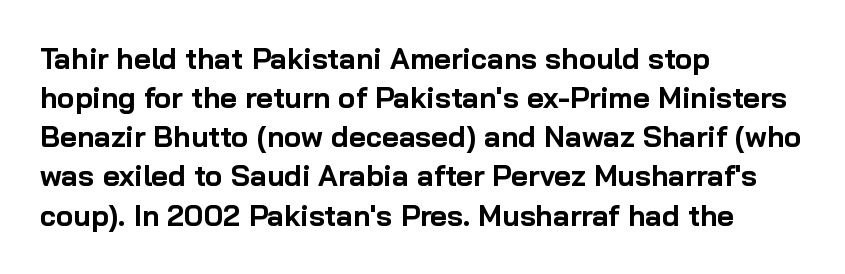
The image shows 29 px bold sans-serif type, upright; set left-aligned, normal line spacing (1.35x), normal letter spacing, not underlined; low stroke contrast and a medium x-height.
